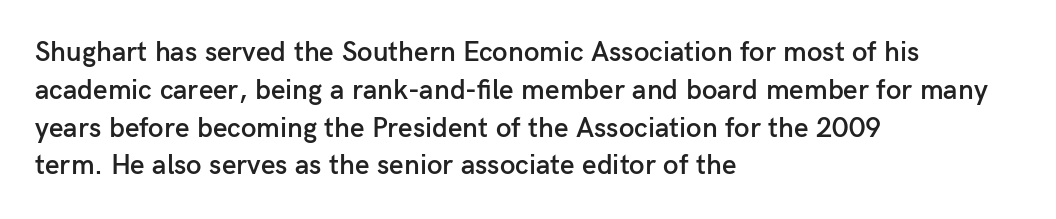
Rows of type keep a routine distance in the vertical direction. You could call the tracking neutral — neither tight nor loose. Leftover space on each line is placed entirely after the last word. Letterform terminals end flat and unadorned throughout the passage.
